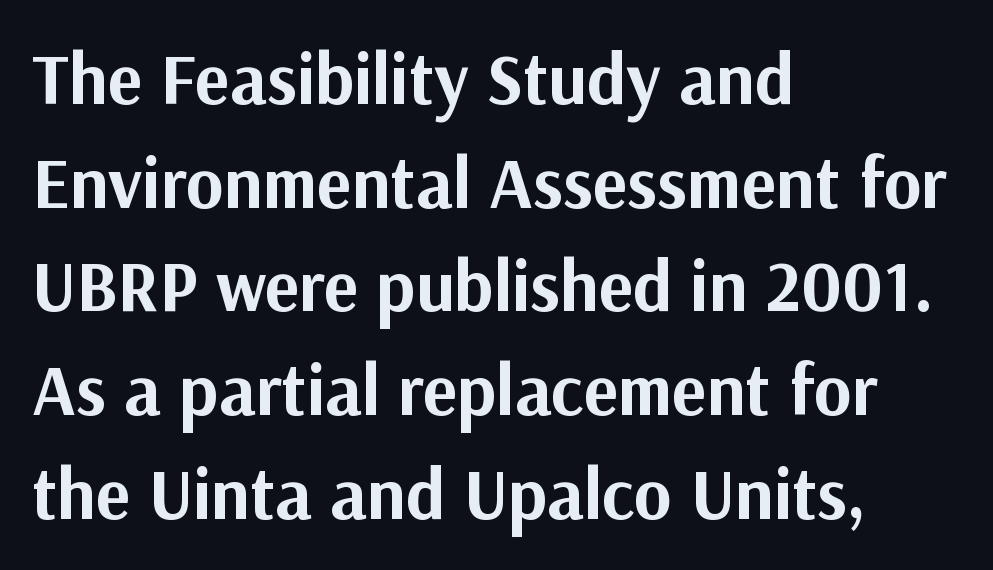
Q: Is the text bold? A: Yes.
Q: Is the text italic (slanted)? A: No, it is upright.
Q: Is the typeface a serif or a sans-serif typeface? A: Sans-serif.
Q: Is the text underlined? A: No.
Q: How is the paragraph aligned? A: Left-aligned.
Q: Is the spacing between letters normal or unusually wide? A: Normal.
Q: Is the spacing between lines tight, normal or loose? A: Normal.
Q: Width (condensed, normal, or wide)? A: Normal.
Q: Stroke contrast? A: Medium.
Q: x-height? A: Medium.
Q: Monospaced? A: No.
